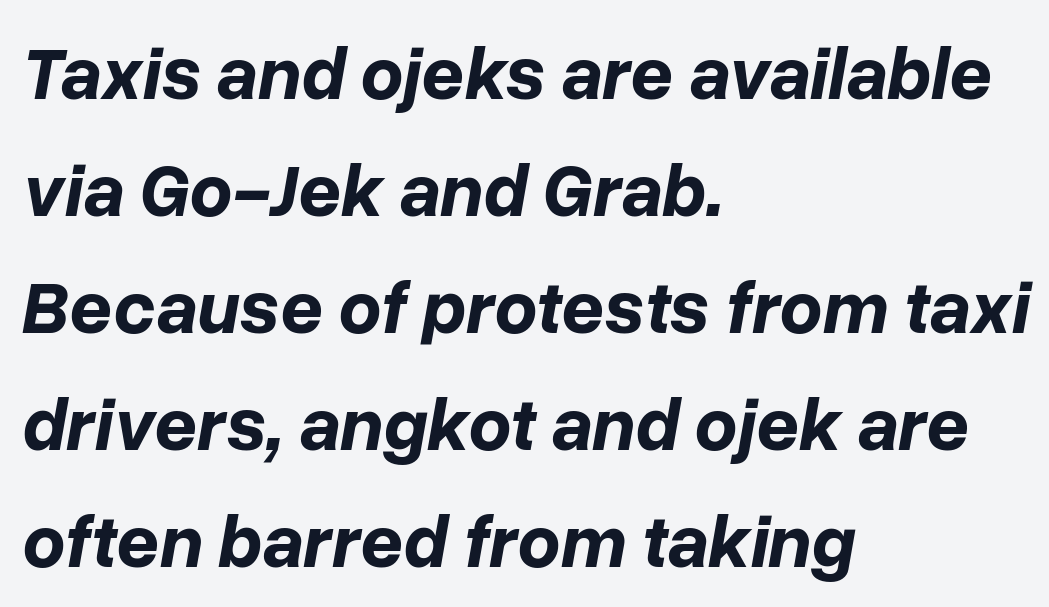
The image shows 75 px bold type, italic (leaning right); set left-aligned, normal line spacing (1.56x), normal letter spacing, not underlined; low stroke contrast and a medium x-height.
